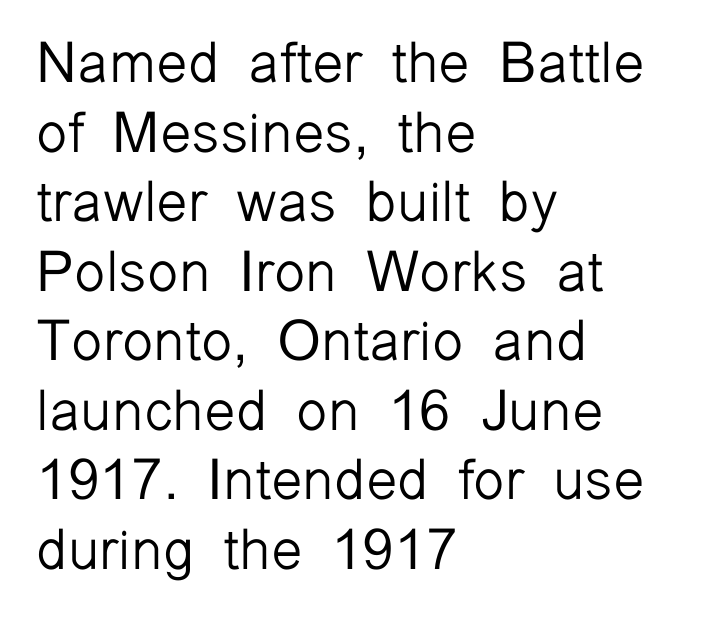
{"serif": "no", "italic": "no", "bold": "no", "weight": "light", "width": "normal", "stroke_contrast": "low", "x_height": "medium", "monospaced": "no", "underline": "no", "align": "left", "line_spacing_ratio": 1.22, "letter_spacing": "normal", "letter_spacing_em": 0.0, "glyph_px": 57}
